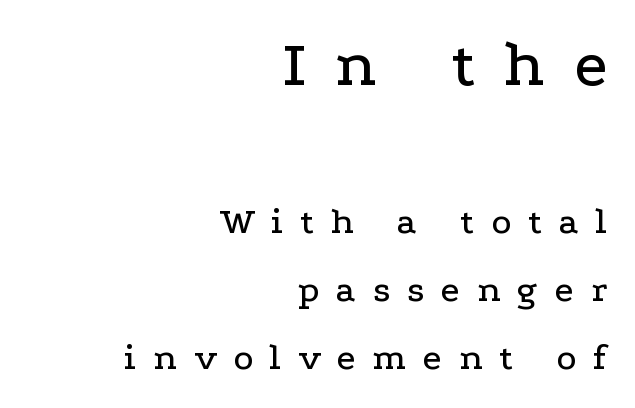
The image shows 66 px wide serif type, upright; set right-aligned, line spacing 1.8x, unusually wide letter spacing (+0.44 em), not underlined; the first (top) block is 1.74x larger; low stroke contrast and a medium x-height.
